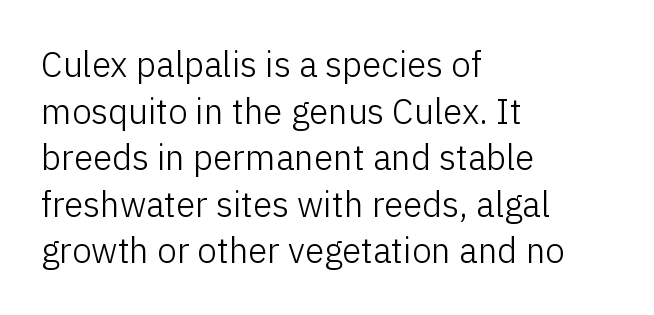
Q: Is the text bold? A: No.
Q: Is the text italic (slanted)? A: No, it is upright.
Q: Is the typeface a serif or a sans-serif typeface? A: Sans-serif.
Q: Is the text underlined? A: No.
Q: How is the paragraph aligned? A: Left-aligned.
Q: Is the spacing between letters normal or unusually wide? A: Normal.
Q: Is the spacing between lines tight, normal or loose? A: Normal.
Q: Width (condensed, normal, or wide)? A: Normal.
Q: Stroke contrast? A: Low.
Q: x-height? A: Medium.
Q: Monospaced? A: No.
